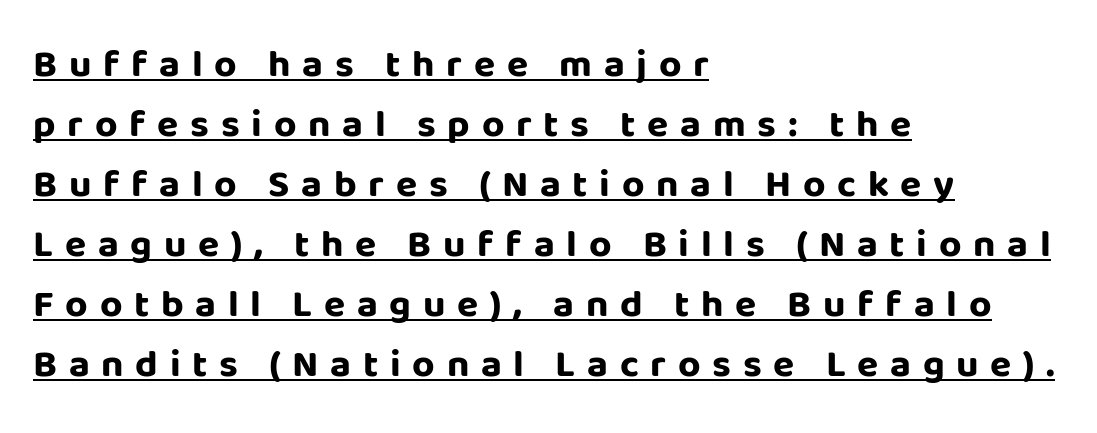
{"serif": "no", "italic": "no", "bold": "yes", "weight": "bold", "width": "normal", "stroke_contrast": "low", "x_height": "large", "monospaced": "no", "underline": "yes", "align": "left", "line_spacing": "normal", "line_spacing_ratio": 1.54, "letter_spacing": "wide", "letter_spacing_em": 0.3, "glyph_px": 39}
